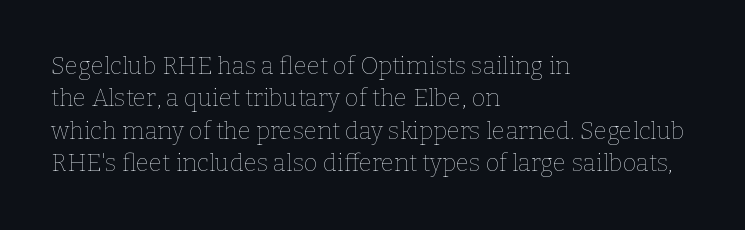
The typesetter chose a ragged-right arrangement here. In terms of letterspacing, this is plain default setting. Descenders hang freely into open space. A typesetter would call this leading conventional body-copy spacing. Stems and bowls with no extra thickness — not bold.
